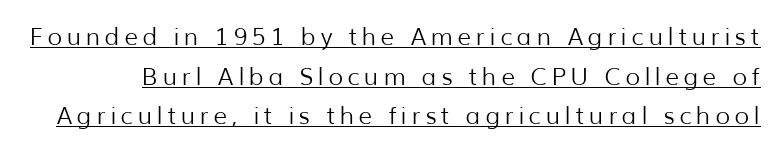
Q: Is the text bold? A: No.
Q: Is the text italic (slanted)? A: No, it is upright.
Q: Is the text underlined? A: Yes.
Q: Is the spacing between lines tight, normal or loose? A: Normal.
